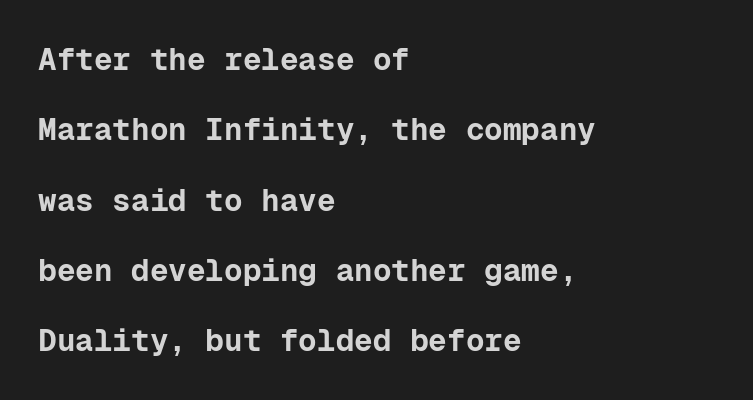
Q: Is the text bold? A: Yes.
Q: Is the text italic (slanted)? A: No, it is upright.
Q: Is the typeface a serif or a sans-serif typeface? A: Sans-serif.
Q: Is the text underlined? A: No.
Q: How is the paragraph aligned? A: Left-aligned.
Q: Is the spacing between letters normal or unusually wide? A: Normal.
Q: Is the spacing between lines tight, normal or loose? A: Loose.
Q: Width (condensed, normal, or wide)? A: Normal.
Q: Stroke contrast? A: Low.
Q: x-height? A: Medium.
Q: Monospaced? A: Yes.
